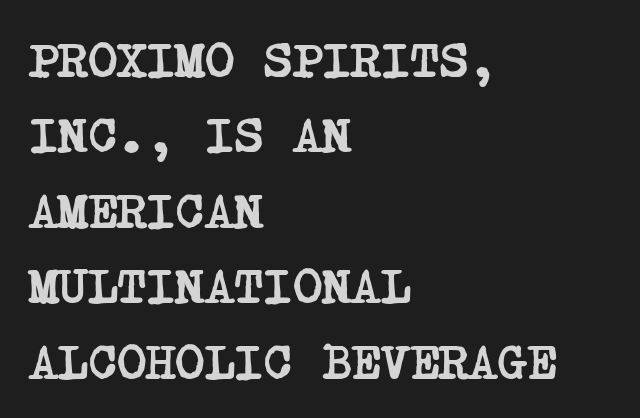
Are there feet on the stems? There are — it's a serif. Beneath every word, the page is bare. Default kerning and tracking; the words read as compact shapes. Short and long lines alike share a common starting point at left.
